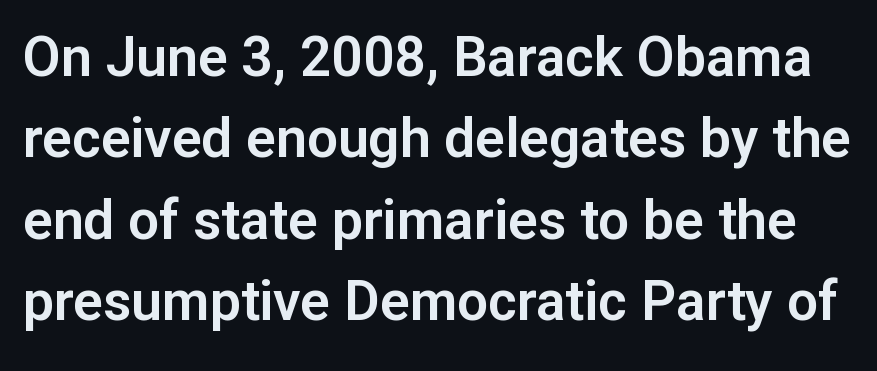
Q: Is the text italic (slanted)? A: No, it is upright.
Q: Is the typeface a serif or a sans-serif typeface? A: Sans-serif.
Q: Is the text underlined? A: No.
Q: Is the spacing between letters normal or unusually wide? A: Normal.
Q: Is the spacing between lines tight, normal or loose? A: Normal.
Q: Width (condensed, normal, or wide)? A: Normal.
Q: Stroke contrast? A: Low.
Q: x-height? A: Medium.
Q: Monospaced? A: No.
